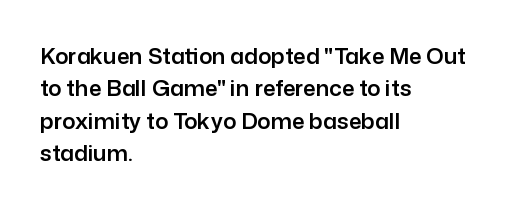
{"italic": "no", "underline": "no", "align": "left", "line_spacing": "normal", "line_spacing_ratio": 1.47, "letter_spacing": "normal", "letter_spacing_em": 0.0, "glyph_px": 22}
